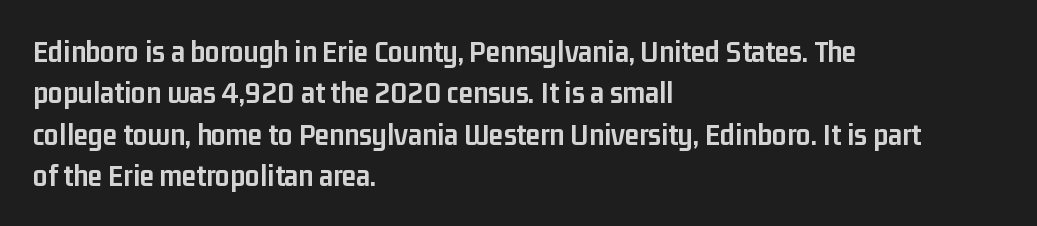
Q: Is the text bold? A: Yes.
Q: Is the text italic (slanted)? A: No, it is upright.
Q: Is the typeface a serif or a sans-serif typeface? A: Sans-serif.
Q: Is the text underlined? A: No.
Q: How is the paragraph aligned? A: Left-aligned.
Q: Is the spacing between letters normal or unusually wide? A: Normal.
Q: Is the spacing between lines tight, normal or loose? A: Normal.
Q: Width (condensed, normal, or wide)? A: Condensed.
Q: Stroke contrast? A: Low.
Q: x-height? A: Medium.
Q: Monospaced? A: No.
